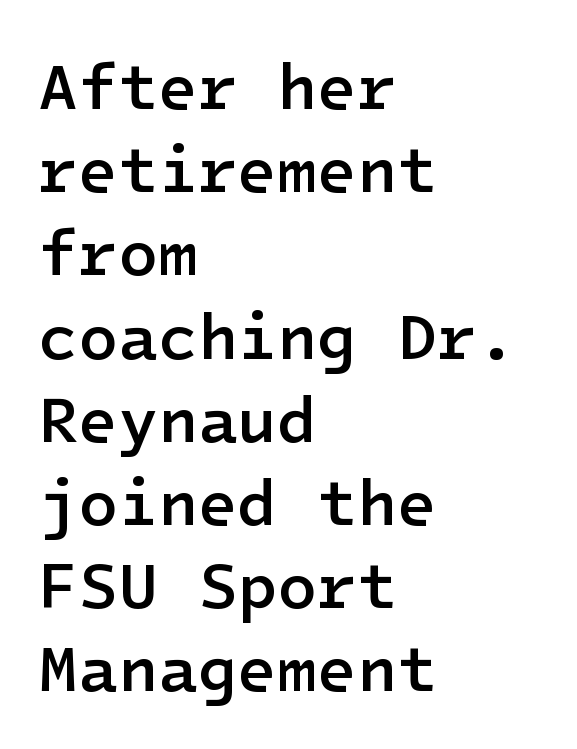
The image shows 65 px semibold sans-serif type, upright; set left-aligned, normal line spacing (1.28x), normal letter spacing, not underlined; low stroke contrast and a medium x-height.
